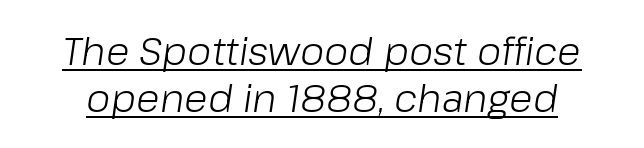
{"italic": "yes", "lean": "right", "slant_degrees": 8, "bold": "no", "weight": "light", "width": "normal", "stroke_contrast": "low", "x_height": "medium", "monospaced": "no", "underline": "yes", "line_spacing_ratio": 1.21, "letter_spacing": "normal", "letter_spacing_em": 0.0, "glyph_px": 39}
